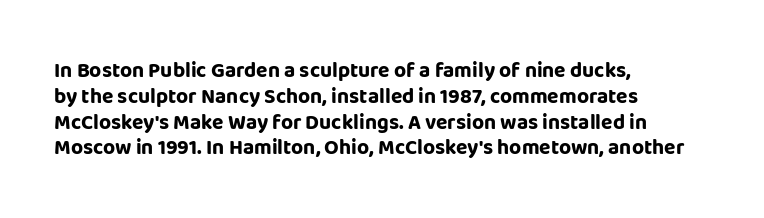
The image shows 21 px bold type, upright; set left-aligned, line spacing 1.23x, normal letter spacing, not underlined.
